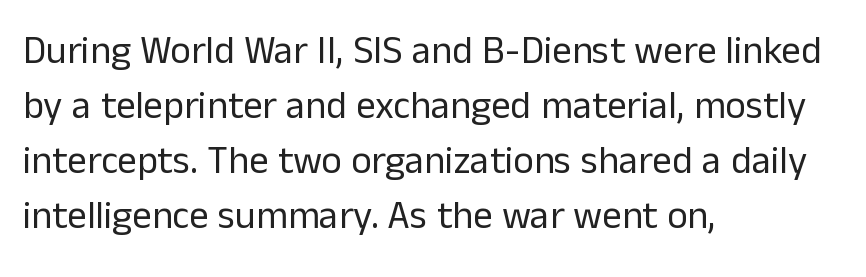
How are the letters spaced? Ordinarily, with no added tracking. The weight tops out at a normal text grade. Line beginnings align vertically; line endings do not. These lines are composed in type without serifs. Plain, unruled lines of type.
